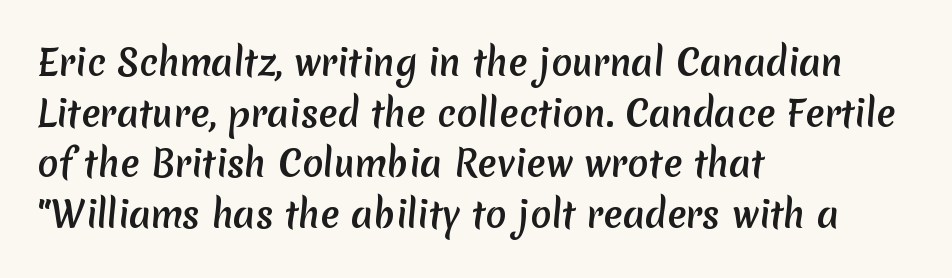
{"serif": "no", "width": "normal", "stroke_contrast": "medium", "x_height": "medium", "monospaced": "no", "underline": "no", "align": "left", "line_spacing": "normal", "line_spacing_ratio": 1.45, "letter_spacing": "normal", "letter_spacing_em": 0.0, "glyph_px": 35}
